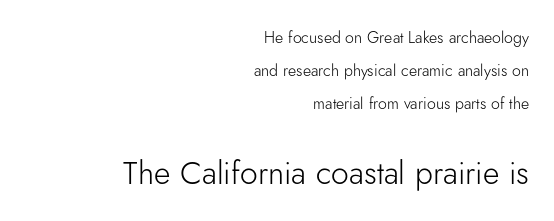
{"serif": "no", "italic": "no", "bold": "no", "weight": "light", "width": "normal", "stroke_contrast": "low", "x_height": "small", "monospaced": "no", "underline": "no", "align": "right", "line_spacing": "loose", "line_spacing_ratio": 2.05, "letter_spacing": "normal", "letter_spacing_em": 0.0, "larger_block": "second", "size_ratio": 2.0, "glyph_px": 32}
